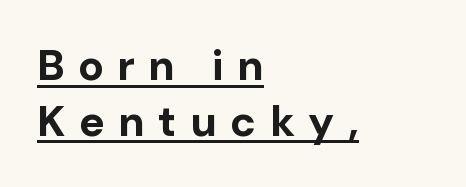
The image shows 43 px bold sans-serif type, upright; set left-aligned, normal line spacing (1.3x), unusually wide letter spacing (+0.31 em), underlined; low stroke contrast and a medium x-height.
